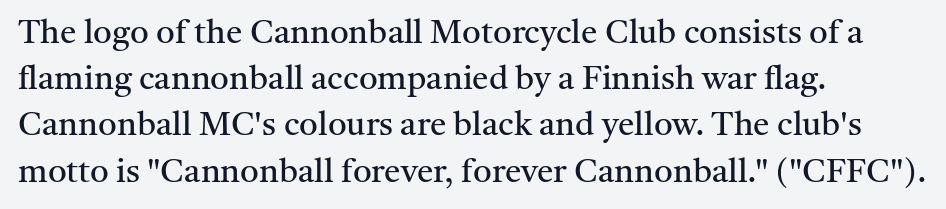
Q: Is the text bold? A: No.
Q: Is the text italic (slanted)? A: No, it is upright.
Q: Is the typeface a serif or a sans-serif typeface? A: Serif.
Q: Is the text underlined? A: No.
Q: How is the paragraph aligned? A: Left-aligned.
Q: Is the spacing between letters normal or unusually wide? A: Normal.
Q: Is the spacing between lines tight, normal or loose? A: Normal.
Q: Width (condensed, normal, or wide)? A: Normal.
Q: Stroke contrast? A: Medium.
Q: x-height? A: Medium.
Q: Monospaced? A: No.
